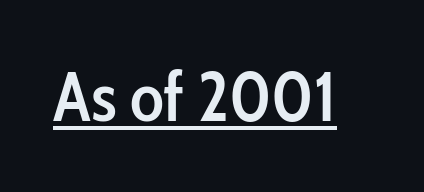
The image shows 70 px semibold, condensed sans-serif type, upright; set normal letter spacing, underlined; low stroke contrast and a medium x-height.
